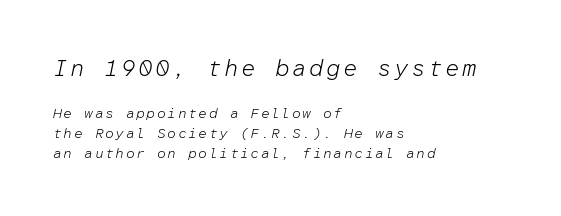
Unmarked baselines from the first word to the last. If you drew a line through each stem, it would be angled. No heavy texture on the line: the type isn't bold. Two sizes are in play, and the larger belongs to the first block.
